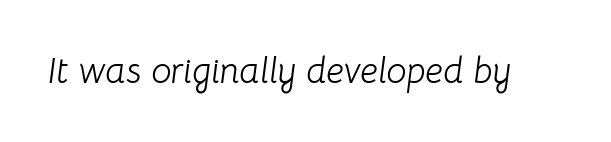
{"italic": "yes", "lean": "right", "slant_degrees": 8, "bold": "no", "weight": "light", "width": "normal", "stroke_contrast": "low", "x_height": "medium", "monospaced": "no", "underline": "no", "letter_spacing": "normal", "letter_spacing_em": 0.0, "glyph_px": 36}
